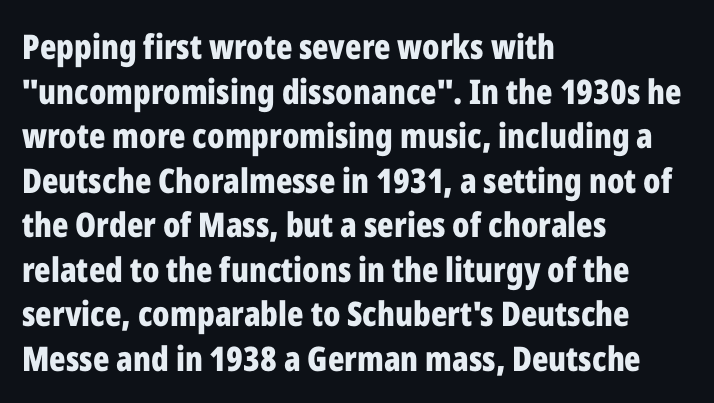
Q: Is the text bold? A: Yes.
Q: Is the text italic (slanted)? A: No, it is upright.
Q: Is the typeface a serif or a sans-serif typeface? A: Sans-serif.
Q: Is the text underlined? A: No.
Q: How is the paragraph aligned? A: Left-aligned.
Q: Is the spacing between letters normal or unusually wide? A: Normal.
Q: Is the spacing between lines tight, normal or loose? A: Normal.
Q: Width (condensed, normal, or wide)? A: Condensed.
Q: Stroke contrast? A: Low.
Q: x-height? A: Medium.
Q: Monospaced? A: No.
